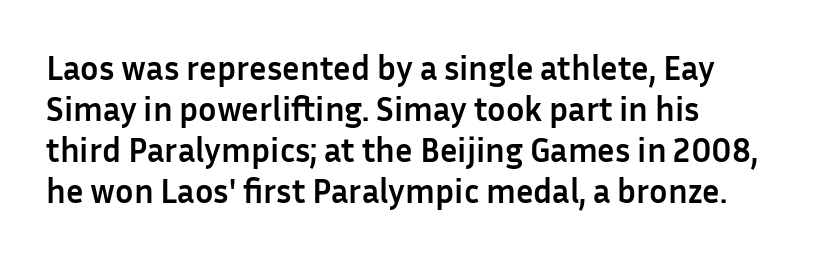
Q: Is the text bold? A: Yes.
Q: Is the text italic (slanted)? A: No, it is upright.
Q: Is the typeface a serif or a sans-serif typeface? A: Sans-serif.
Q: Is the text underlined? A: No.
Q: Is the spacing between letters normal or unusually wide? A: Normal.
Q: Width (condensed, normal, or wide)? A: Normal.
Q: Stroke contrast? A: Low.
Q: x-height? A: Medium.
Q: Monospaced? A: No.
